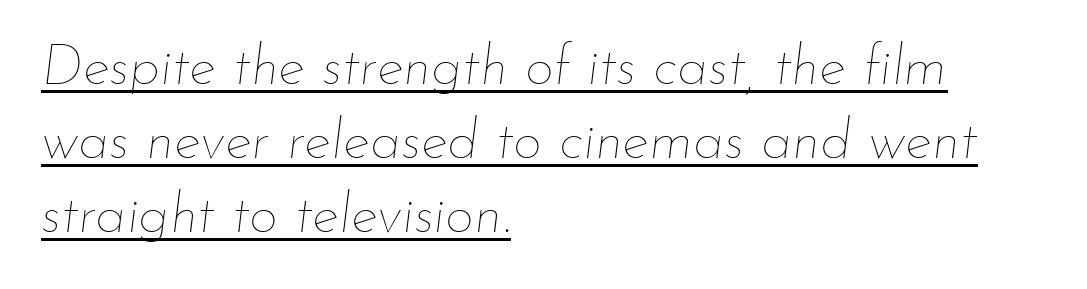
The image shows 57 px thin type, italic (leaning right); set left-aligned, normal line spacing (1.3x), normal letter spacing, underlined; low stroke contrast and a small x-height.
